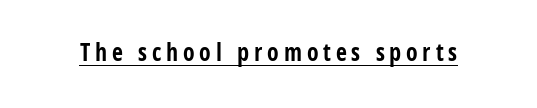
Is the type bold? Yes — the strokes are clearly thick and heavy. What decoration does the sample have? An underline. Italic: no, the glyphs are upright roman. These lines have a slow, spaced-out rhythm from letter to letter.
